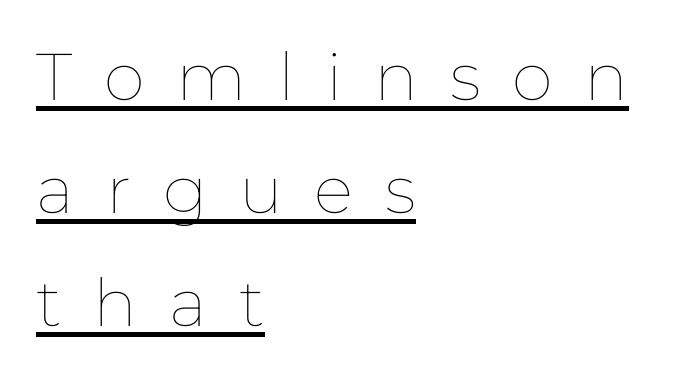
The image shows 66 px thin type, upright; set left-aligned, line spacing 1.71x, unusually wide letter spacing (+0.48 em), underlined; low stroke contrast and a medium x-height.
